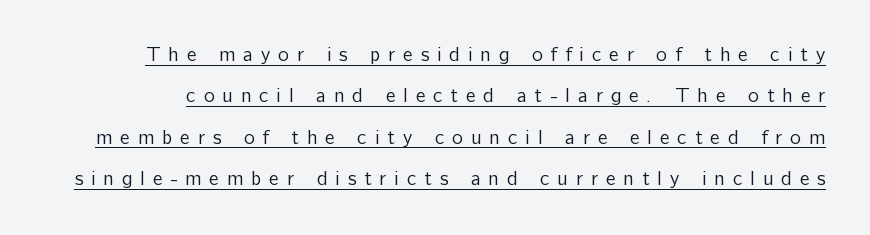
{"italic": "no", "bold": "no", "underline": "yes", "line_spacing": "loose", "line_spacing_ratio": 2.07, "letter_spacing": "wide", "letter_spacing_em": 0.4, "glyph_px": 20}
